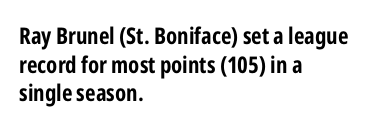
The image shows 23 px bold type, upright; set left-aligned, normal line spacing (1.25x), normal letter spacing, not underlined.
